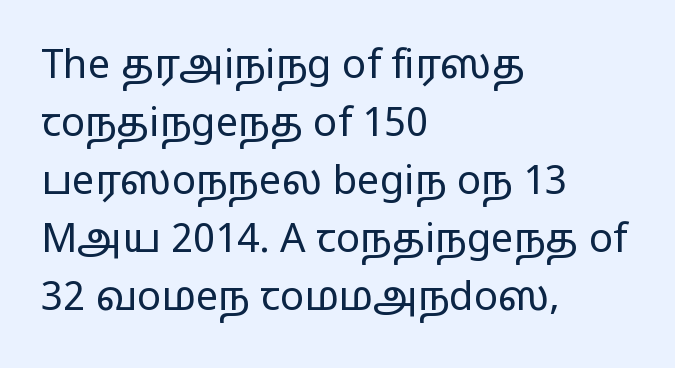
{"serif": "no", "italic": "no", "bold": "no", "weight": "regular", "width": "wide", "stroke_contrast": "low", "x_height": "medium", "monospaced": "no", "underline": "no", "align": "left", "line_spacing": "normal", "line_spacing_ratio": 1.45, "letter_spacing": "normal", "letter_spacing_em": 0.0, "glyph_px": 40}
